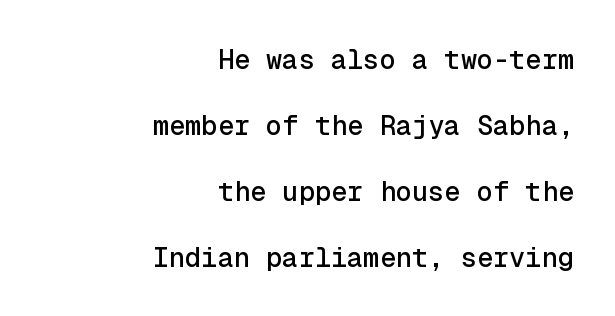
This is the regular roman posture of the typeface. Nothing unusual about the tracking: characters are spaced as the font intends. Reading down the column, the eye jumps a long way to each next line. The rendering anchors every line to the right-hand side.
